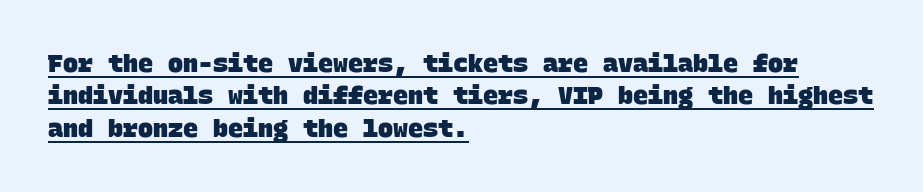
The image shows 25 px bold type; set left-aligned, normal line spacing (1.3x), normal letter spacing, underlined.
